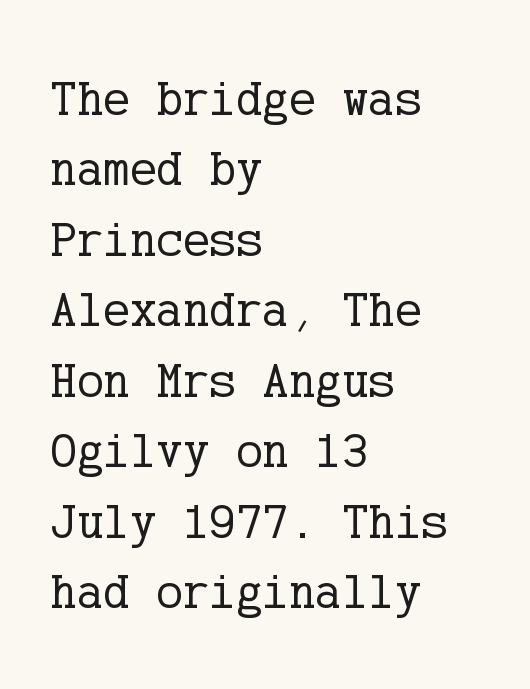
Q: Is the text bold? A: No.
Q: Is the text italic (slanted)? A: No, it is upright.
Q: Is the typeface a serif or a sans-serif typeface? A: Serif.
Q: Is the text underlined? A: No.
Q: How is the paragraph aligned? A: Left-aligned.
Q: Is the spacing between letters normal or unusually wide? A: Normal.
Q: Is the spacing between lines tight, normal or loose? A: Normal.
Q: Width (condensed, normal, or wide)? A: Normal.
Q: Stroke contrast? A: Low.
Q: x-height? A: Medium.
